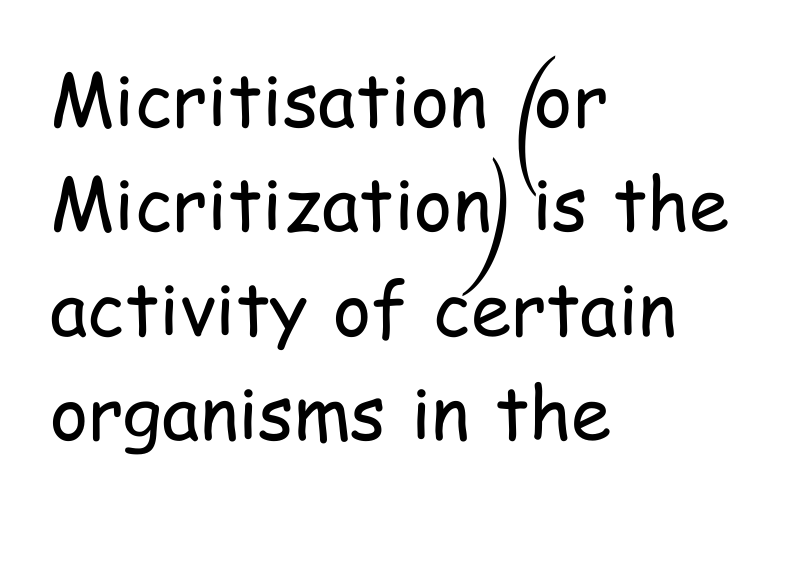
Quick note: not italic, upright. Check where the strokes stop: nothing finishes them off — pure sans. Tracking value appears to be zero — textbook default spacing. The gap between lines stays unmarked. The weight tops out at a normal text grade.
